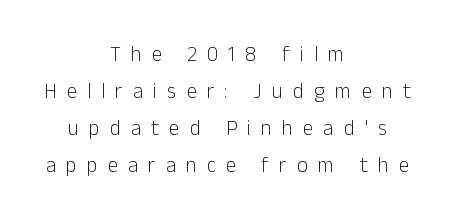
The image shows 21 px text type, upright; set centered, line spacing 1.76x, unusually wide letter spacing (+0.48 em), not underlined.
